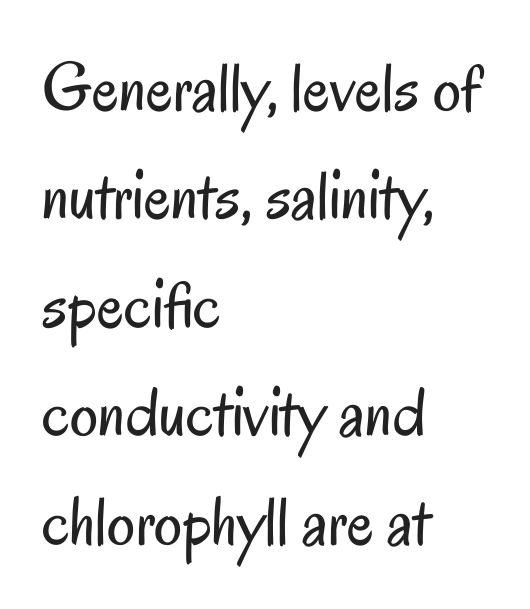
{"serif": "no", "italic": "no", "bold": "no", "weight": "regular", "width": "condensed", "stroke_contrast": "low", "x_height": "small", "monospaced": "no", "underline": "no", "align": "left", "line_spacing": "normal", "line_spacing_ratio": 1.55, "letter_spacing": "normal", "letter_spacing_em": 0.0, "glyph_px": 70}
